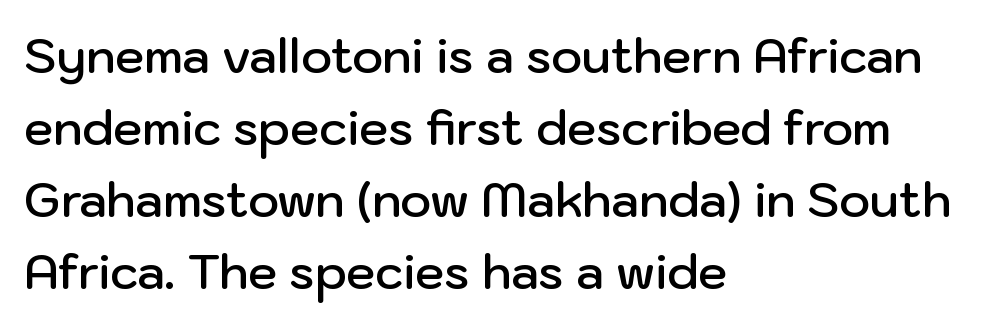
{"serif": "no", "italic": "no", "bold": "semi", "weight": "semibold", "width": "normal", "stroke_contrast": "low", "x_height": "medium", "monospaced": "no", "underline": "no", "align": "left", "line_spacing": "normal", "line_spacing_ratio": 1.53, "letter_spacing": "normal", "letter_spacing_em": 0.0, "glyph_px": 47}
